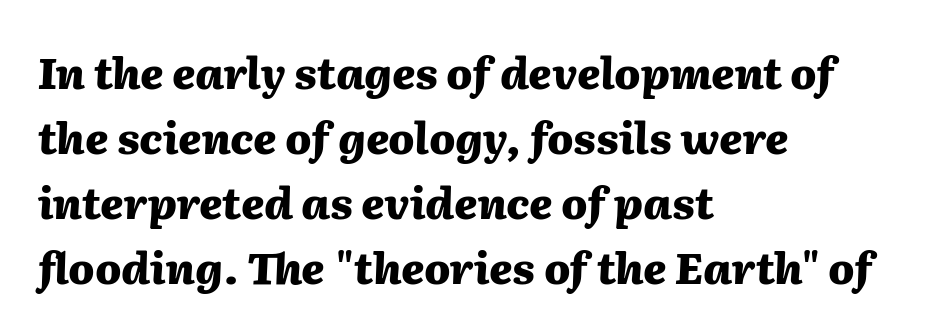
Observe the lean: these are italic letterforms. The typesetting leans heavy: a genuine bold. Default kerning and tracking; the words read as compact shapes. Line starts are locked; line ends wander. The rendering uses natural spacing where letterforms have individual widths.
